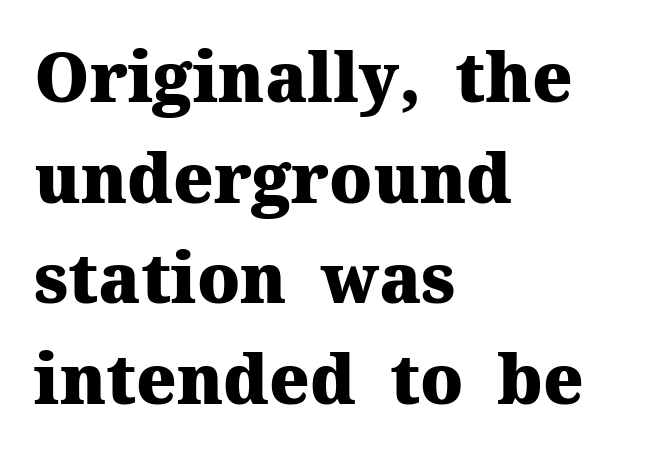
{"serif": "yes", "italic": "no", "bold": "yes", "weight": "heavy", "width": "normal", "stroke_contrast": "medium", "x_height": "medium", "monospaced": "no", "underline": "no", "align": "left", "line_spacing": "normal", "line_spacing_ratio": 1.48, "letter_spacing": "normal", "letter_spacing_em": 0.0, "glyph_px": 68}
